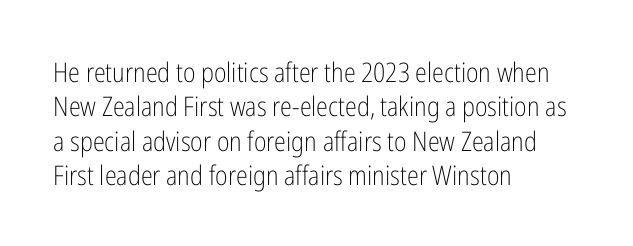
Q: Is the text bold? A: No.
Q: Is the text italic (slanted)? A: No, it is upright.
Q: Is the text underlined? A: No.
Q: How is the paragraph aligned? A: Left-aligned.
Q: Is the spacing between letters normal or unusually wide? A: Normal.
Q: Is the spacing between lines tight, normal or loose? A: Normal.
